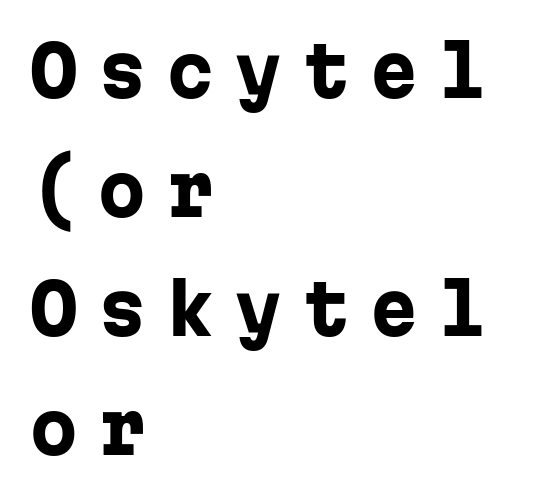
Q: Is the text bold? A: Yes.
Q: Is the text italic (slanted)? A: No, it is upright.
Q: Is the typeface a serif or a sans-serif typeface? A: Sans-serif.
Q: Is the text underlined? A: No.
Q: How is the paragraph aligned? A: Left-aligned.
Q: Is the spacing between letters normal or unusually wide? A: Unusually wide.
Q: Width (condensed, normal, or wide)? A: Normal.
Q: Stroke contrast? A: Low.
Q: x-height? A: Medium.
Q: Monospaced? A: Yes.
